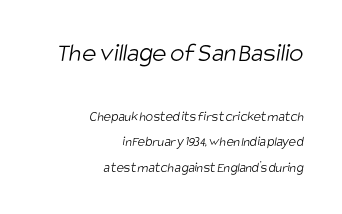
Q: Is the text bold? A: No.
Q: Is the text underlined? A: No.
Q: How is the paragraph aligned? A: Right-aligned.
Q: Is the spacing between letters normal or unusually wide? A: Normal.
Q: Which block of text is set in a larger size, the first (top) or the second (bottom)? A: The first (top) one.
